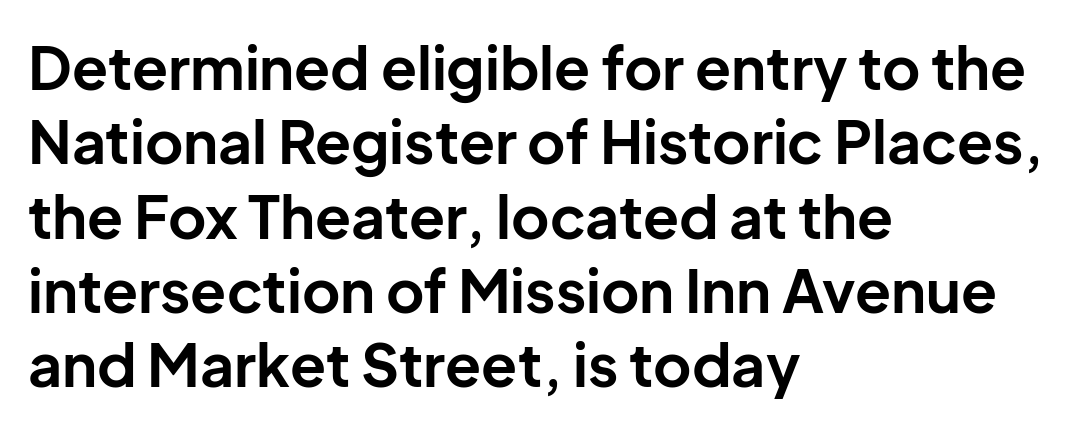
{"serif": "no", "italic": "no", "bold": "yes", "weight": "bold", "width": "normal", "stroke_contrast": "low", "x_height": "medium", "monospaced": "no", "underline": "no", "align": "left", "line_spacing": "normal", "line_spacing_ratio": 1.26, "letter_spacing": "normal", "letter_spacing_em": 0.0, "glyph_px": 59}
